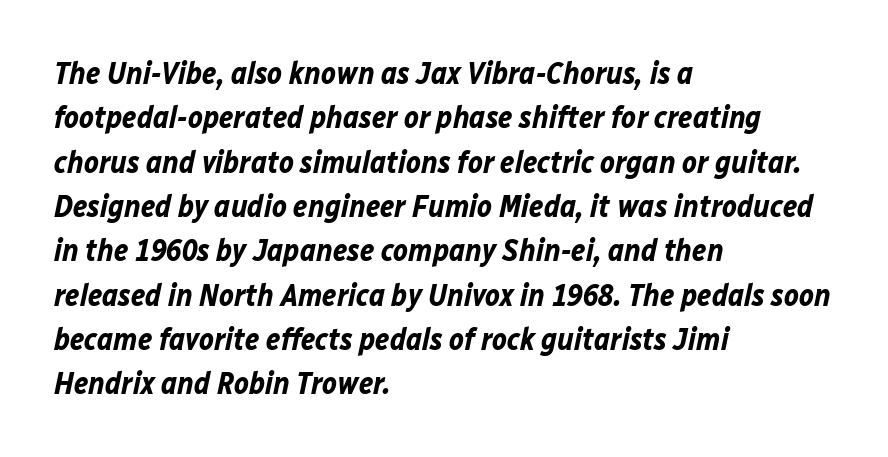
Q: Is the text bold? A: Yes.
Q: Is the text italic (slanted)? A: Yes, it leans right by about 12 degrees.
Q: Is the text underlined? A: No.
Q: How is the paragraph aligned? A: Left-aligned.
Q: Is the spacing between letters normal or unusually wide? A: Normal.
Q: Is the spacing between lines tight, normal or loose? A: Normal.
Q: Width (condensed, normal, or wide)? A: Normal.
Q: Stroke contrast? A: Low.
Q: x-height? A: Medium.
Q: Monospaced? A: No.
